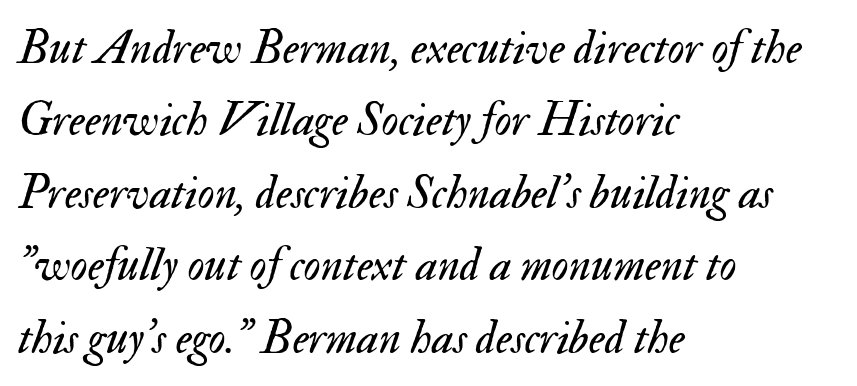
Alignment: flush left. Weight class: somewhere from thin through regular. Standard letterfit; no display-style spreading of the glyphs. Check under the words: just untouched page. Is this a fixed-width face? No — the glyphs have proportional, varying widths.
